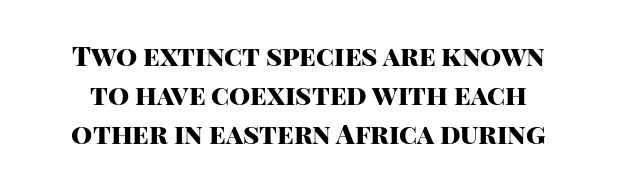
Q: Is the text bold? A: Yes.
Q: Is the text italic (slanted)? A: No, it is upright.
Q: Is the text underlined? A: No.
Q: Is the spacing between letters normal or unusually wide? A: Normal.
Q: Is the spacing between lines tight, normal or loose? A: Normal.
